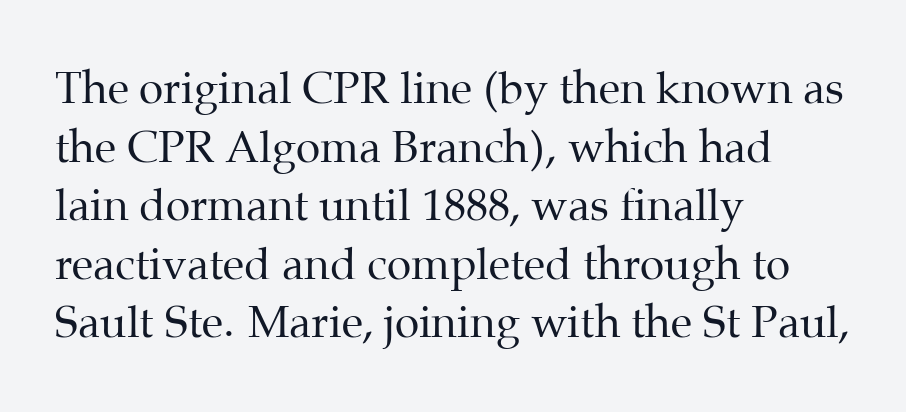
Q: Is the text bold? A: No.
Q: Is the text italic (slanted)? A: No, it is upright.
Q: Is the typeface a serif or a sans-serif typeface? A: Serif.
Q: Is the text underlined? A: No.
Q: How is the paragraph aligned? A: Left-aligned.
Q: Is the spacing between letters normal or unusually wide? A: Normal.
Q: Is the spacing between lines tight, normal or loose? A: Normal.
Q: Width (condensed, normal, or wide)? A: Normal.
Q: Stroke contrast? A: Medium.
Q: x-height? A: Medium.
Q: Monospaced? A: No.
